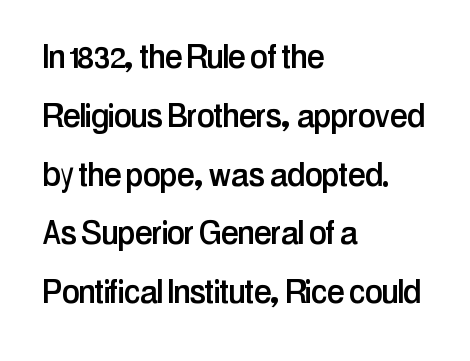
Varying glyph widths throughout — classic text-font behaviour. The face used here is rendered with its standard letterfit. Typographically, this falls in the sans-serif category. Has an underline been added? It has not.
